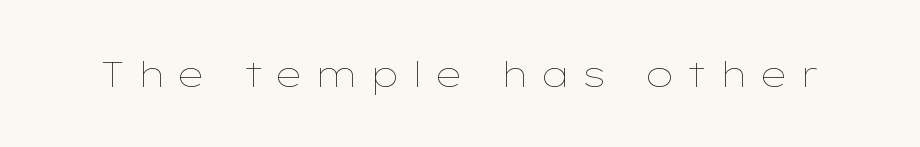
The image shows 36 px thin, wide type, upright; set unusually wide letter spacing (+0.32 em), not underlined; low stroke contrast and a medium x-height.
